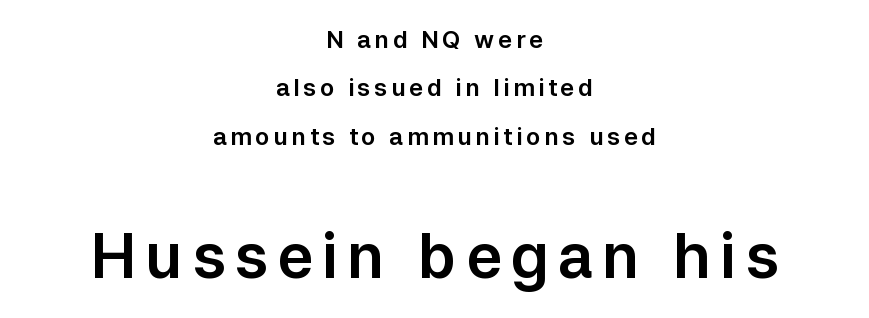
Q: Is the text italic (slanted)? A: No, it is upright.
Q: Is the typeface a serif or a sans-serif typeface? A: Sans-serif.
Q: Is the text underlined? A: No.
Q: How is the paragraph aligned? A: Centered.
Q: Is the spacing between lines tight, normal or loose? A: Loose.
Q: Which block of text is set in a larger size, the first (top) or the second (bottom)? A: The second (bottom) one.
Q: Width (condensed, normal, or wide)? A: Normal.
Q: Stroke contrast? A: Low.
Q: x-height? A: Medium.
Q: Monospaced? A: No.
